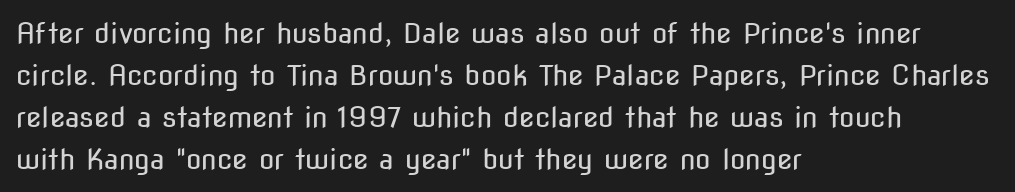
The image shows 28 px regular-weight, condensed sans-serif type, upright; set left-aligned, normal line spacing (1.5x), normal letter spacing, not underlined; low stroke contrast and a medium x-height.
